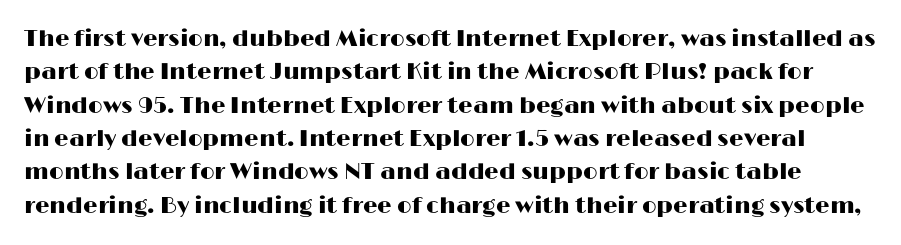
Q: Is the text italic (slanted)? A: No, it is upright.
Q: Is the text underlined? A: No.
Q: Is the spacing between letters normal or unusually wide? A: Normal.
Q: Is the spacing between lines tight, normal or loose? A: Normal.
